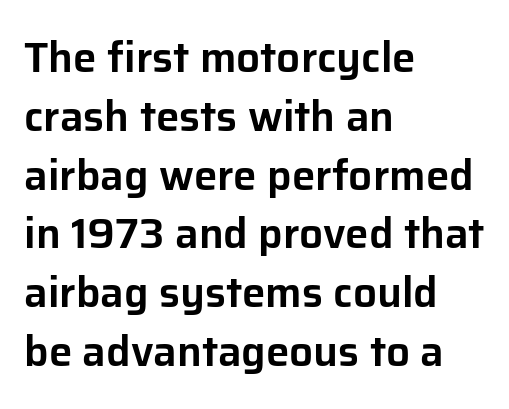
Q: Is the text italic (slanted)? A: No, it is upright.
Q: Is the typeface a serif or a sans-serif typeface? A: Sans-serif.
Q: Is the text underlined? A: No.
Q: How is the paragraph aligned? A: Left-aligned.
Q: Is the spacing between letters normal or unusually wide? A: Normal.
Q: Is the spacing between lines tight, normal or loose? A: Normal.
Q: Width (condensed, normal, or wide)? A: Normal.
Q: Stroke contrast? A: Low.
Q: x-height? A: Medium.
Q: Monospaced? A: No.
